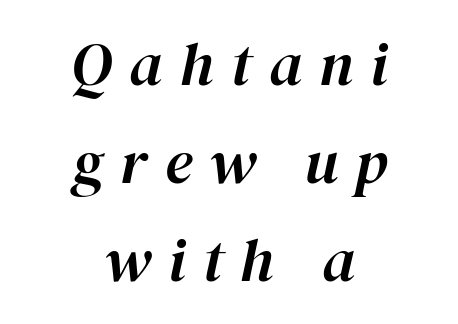
The image shows 61 px text type, italic (leaning right); set centered, normal line spacing (1.61x), unusually wide letter spacing (+0.28 em), not underlined; high stroke contrast and a medium x-height.
